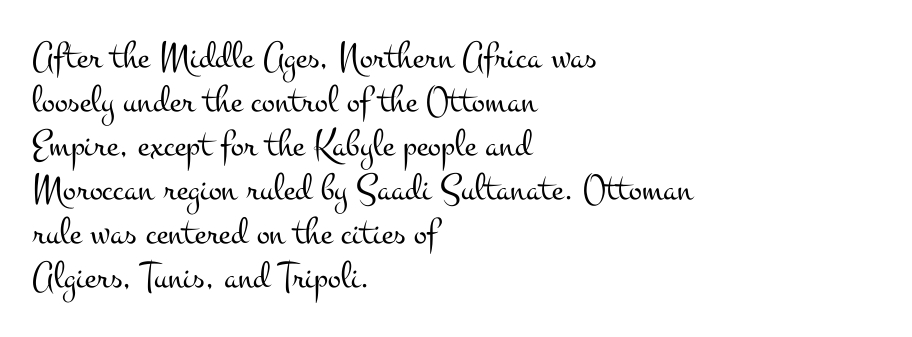
{"bold": "no", "weight": "light", "width": "wide", "stroke_contrast": "medium", "x_height": "small", "monospaced": "no", "underline": "no", "align": "left", "line_spacing": "tight", "line_spacing_ratio": 1.13, "letter_spacing": "normal", "letter_spacing_em": 0.0, "glyph_px": 39}
